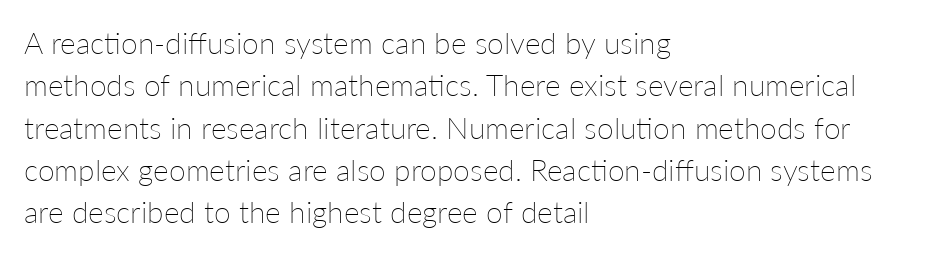
This reads as an unemphasized weight, regular at the heaviest. The passage shown stacks its lines at a standard gap. In CSS terms this would be text-align: left. Nobody touched the tracking dial on this one. Anything drawn beneath the words? Only blank space. Do the characters align in a grid? No, the font is proportional.
